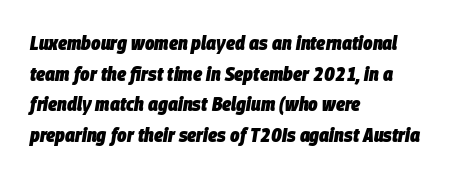
{"italic": "yes", "lean": "right", "slant_degrees": 9, "bold": "yes", "underline": "no", "align": "left", "line_spacing": "normal", "line_spacing_ratio": 1.53, "letter_spacing": "normal", "letter_spacing_em": 0.0, "glyph_px": 20}
